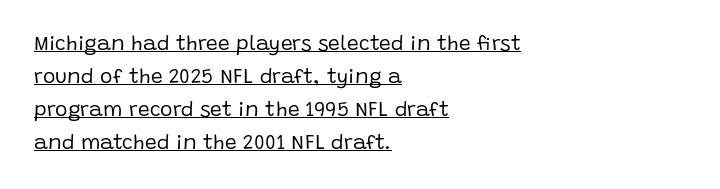
{"italic": "no", "bold": "no", "underline": "yes", "align": "left", "line_spacing": "normal", "line_spacing_ratio": 1.57, "letter_spacing": "normal", "letter_spacing_em": 0.0, "glyph_px": 21}
